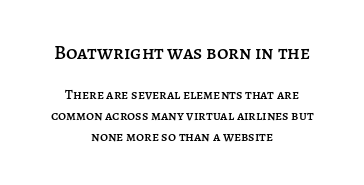
The image shows 20 px text type, upright; set centered, normal line spacing (1.51x), normal letter spacing, not underlined; the first (top) block is 1.43x larger.
